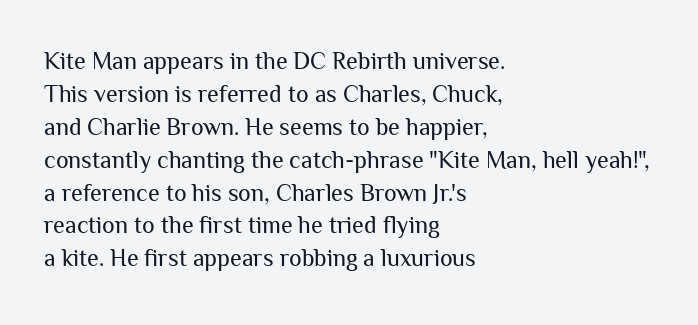
{"italic": "no", "bold": "no", "underline": "no", "align": "left", "line_spacing": "normal", "line_spacing_ratio": 1.37, "letter_spacing": "normal", "letter_spacing_em": 0.0, "glyph_px": 24}
